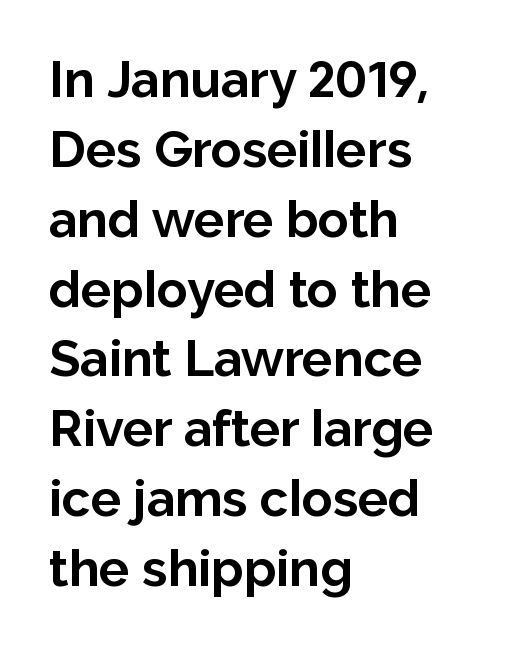
Stroke thickness is high; the sample reads as a true bold. Quick note: not italic, upright. Plain, unruled lines of type. The characters display no serif detailing; their extremities are plain. Looks like regular typesetting: each glyph gets only the width it needs. What stands out about the letter spacing? Nothing — it is the standard amount.
